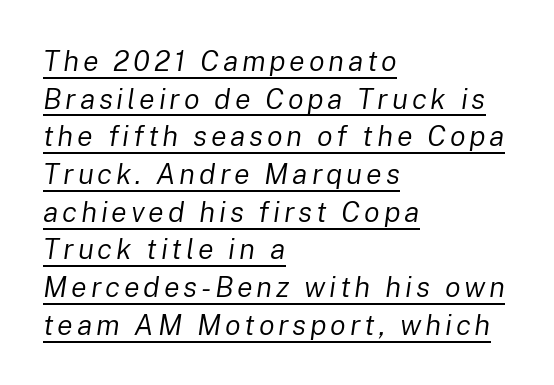
The whole block is typeset with a tilt. Stroke mass is kept to a normal reading level or below. One-word summary of the alignment: left. The block of text has a typical density, with ordinary space between rows.
